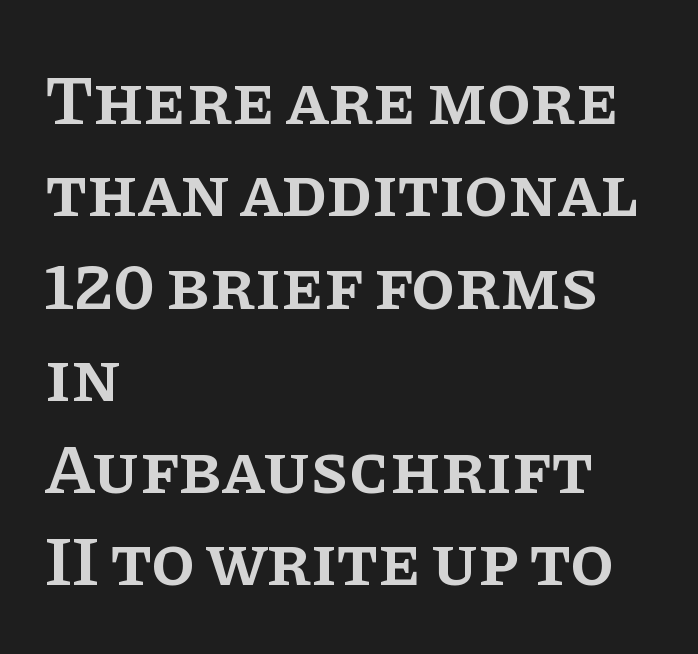
The image shows 71 px semibold serif type, upright; set left-aligned, normal line spacing (1.3x), normal letter spacing, not underlined; low stroke contrast and a large x-height.
